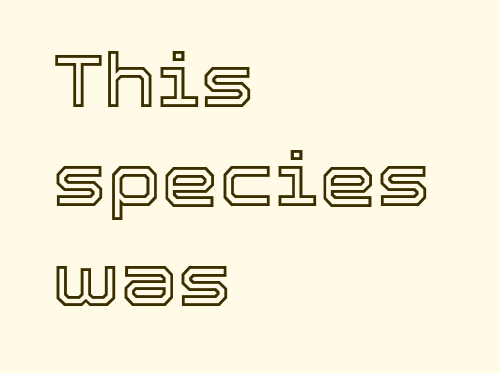
The image shows 73 px text type, upright; set left-aligned, normal line spacing (1.36x), normal letter spacing, not underlined; a medium x-height.
